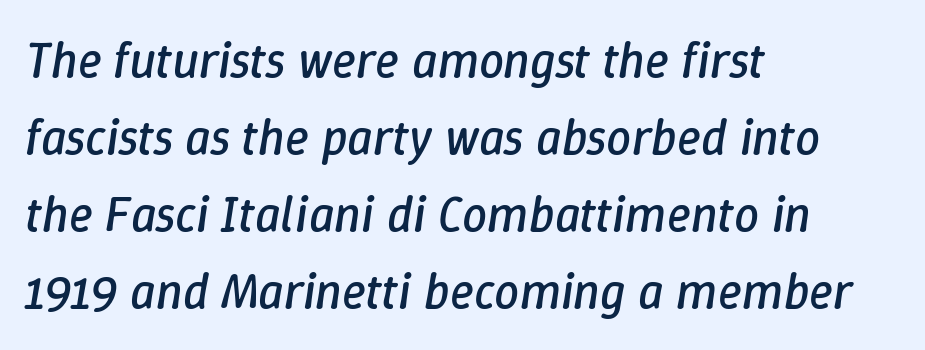
{"italic": "yes", "lean": "right", "slant_degrees": 9, "bold": "no", "weight": "regular", "width": "normal", "stroke_contrast": "low", "x_height": "medium", "monospaced": "no", "underline": "no", "align": "left", "line_spacing": "normal", "line_spacing_ratio": 1.54, "letter_spacing": "normal", "letter_spacing_em": 0.0, "glyph_px": 50}
